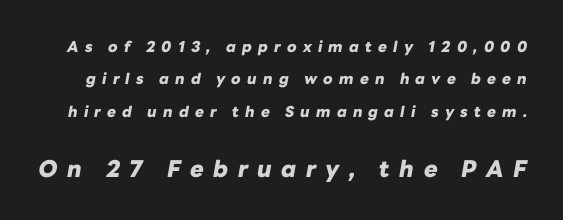
Q: Is the text bold? A: Yes.
Q: Is the text italic (slanted)? A: Yes, it leans right by about 10 degrees.
Q: Is the text underlined? A: No.
Q: Is the spacing between letters normal or unusually wide? A: Unusually wide.
Q: Is the spacing between lines tight, normal or loose? A: Loose.
Q: Which block of text is set in a larger size, the first (top) or the second (bottom)? A: The second (bottom) one.
